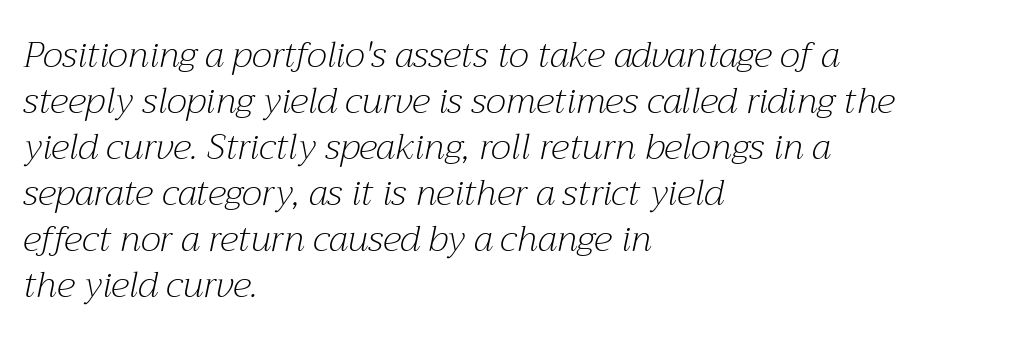
{"serif": "yes", "italic": "yes", "lean": "right", "slant_degrees": 12, "bold": "no", "weight": "light", "width": "normal", "stroke_contrast": "medium", "x_height": "medium", "monospaced": "no", "underline": "no", "align": "left", "line_spacing": "normal", "line_spacing_ratio": 1.28, "letter_spacing": "normal", "letter_spacing_em": 0.0, "glyph_px": 36}
